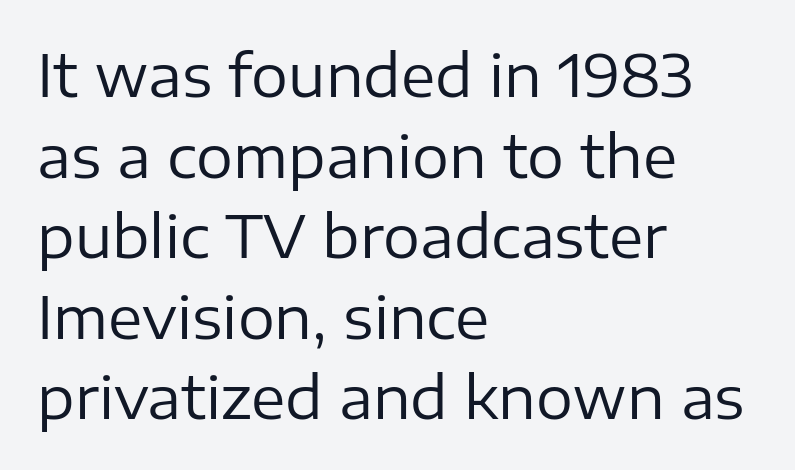
The image shows 58 px regular-weight sans-serif type, upright; set left-aligned, normal line spacing (1.39x), normal letter spacing, not underlined; low stroke contrast and a medium x-height.
